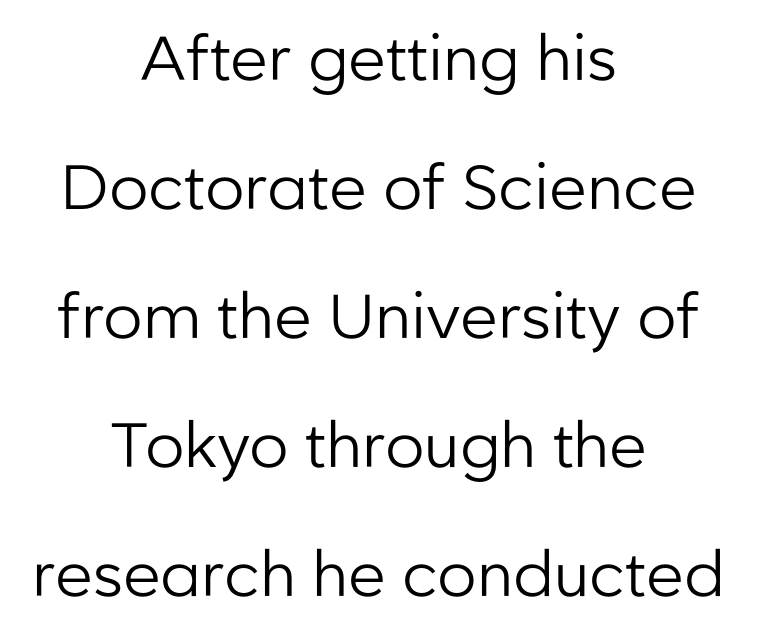
Style check: upright. The type is set solid horizontally, with unmodified tracking. Nothing heavy about these letters — not bold at all. Underlining? Definitely not there.
